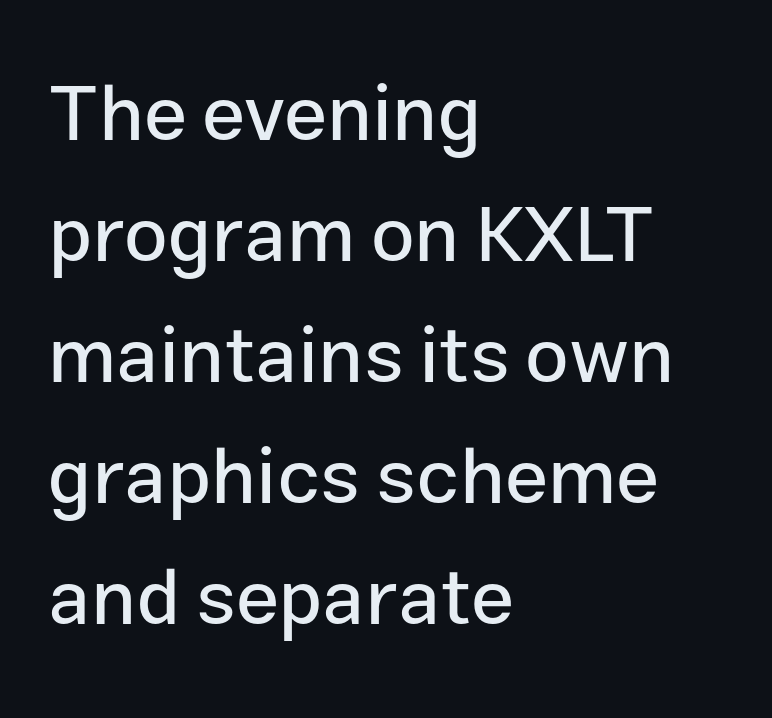
These lines are rendered in a variable-pitch font. Where is the straight margin? On the left. These lines were composed using upright roman letters. This rendering employs a face without finishing strokes, i.e., a sans-serif. The rows are spaced the way most documents space them.
